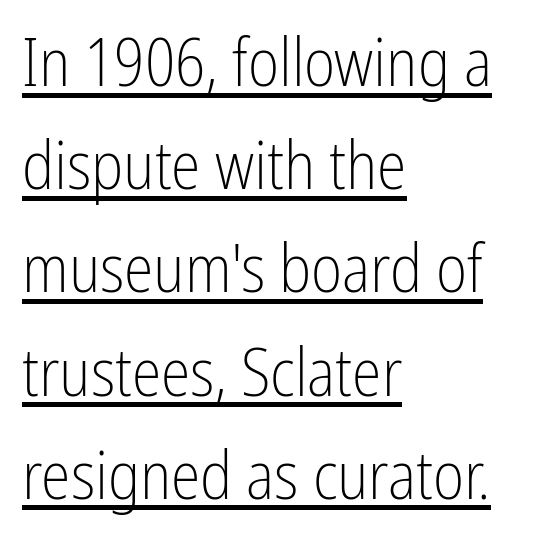
Q: Is the text bold? A: No.
Q: Is the text italic (slanted)? A: No, it is upright.
Q: Is the typeface a serif or a sans-serif typeface? A: Sans-serif.
Q: Is the text underlined? A: Yes.
Q: How is the paragraph aligned? A: Left-aligned.
Q: Is the spacing between letters normal or unusually wide? A: Normal.
Q: Is the spacing between lines tight, normal or loose? A: Normal.
Q: Width (condensed, normal, or wide)? A: Condensed.
Q: Stroke contrast? A: Low.
Q: x-height? A: Medium.
Q: Monospaced? A: No.
